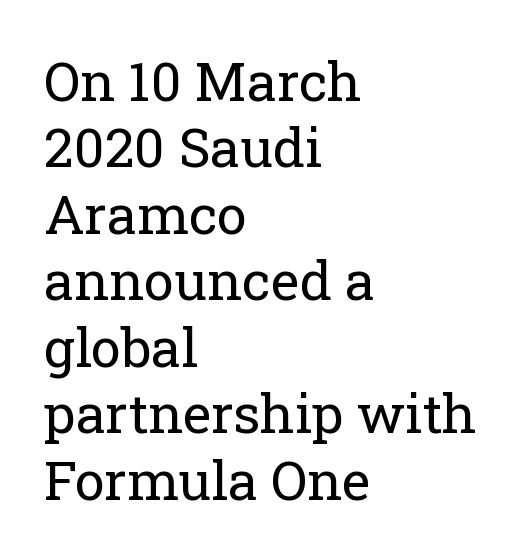
The image shows 54 px regular-weight serif type, upright; set left-aligned, line spacing 1.23x, normal letter spacing, not underlined; low stroke contrast and a medium x-height.
